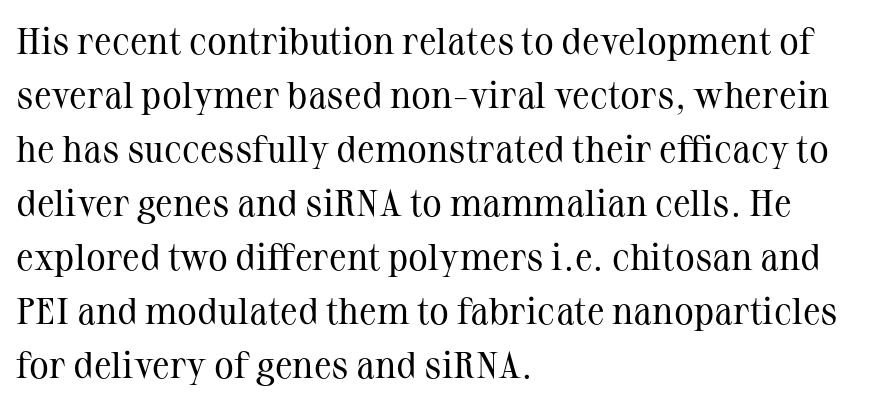
The image shows 37 px regular-weight serif type, upright; set left-aligned, normal line spacing (1.46x), normal letter spacing, not underlined; medium stroke contrast and a medium x-height.
